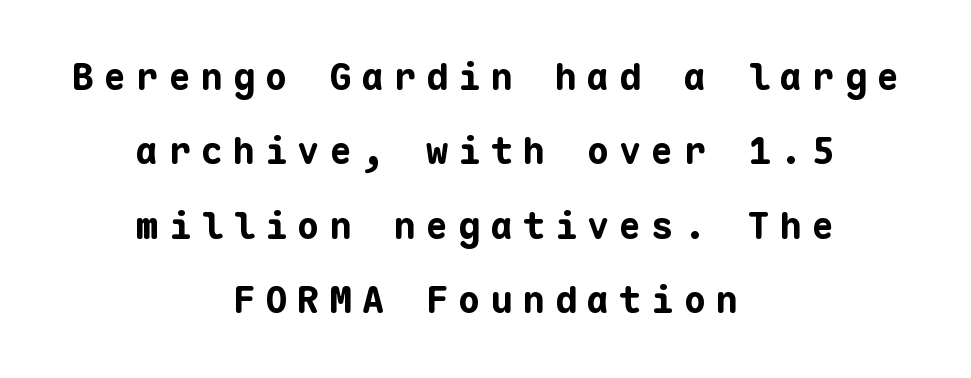
{"serif": "no", "italic": "no", "bold": "yes", "weight": "bold", "width": "normal", "stroke_contrast": "low", "x_height": "medium", "monospaced": "yes", "underline": "no", "align": "center", "line_spacing": "loose", "line_spacing_ratio": 2.01, "letter_spacing": "wide", "letter_spacing_em": 0.27, "glyph_px": 37}
